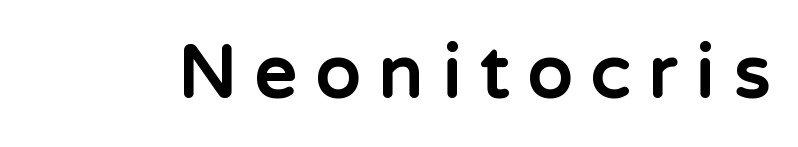
The image shows 73 px bold sans-serif type, upright; set unusually wide letter spacing (+0.26 em), not underlined; low stroke contrast and a medium x-height.
